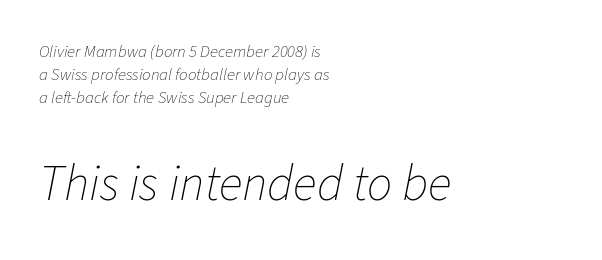
Q: Is the text bold? A: No.
Q: Is the text italic (slanted)? A: Yes, it leans right by about 11 degrees.
Q: Is the text underlined? A: No.
Q: How is the paragraph aligned? A: Left-aligned.
Q: Is the spacing between letters normal or unusually wide? A: Normal.
Q: Is the spacing between lines tight, normal or loose? A: Normal.
Q: Which block of text is set in a larger size, the first (top) or the second (bottom)? A: The second (bottom) one.
Q: Width (condensed, normal, or wide)? A: Normal.
Q: Stroke contrast? A: Low.
Q: x-height? A: Medium.
Q: Monospaced? A: No.
